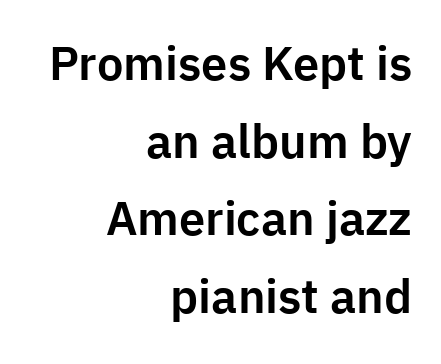
The lines in this sample share a right terminus and differ only in where they begin. Vertically, the passage feels balanced, rows spaced as you'd expect. The gaps between neighbouring characters are ordinary and unremarkable. The glyphs are unaccompanied by any horizontal stroke below them. Observe the absence of serifs on each vertical stroke in this sample. The letters advance in unequal steps, a hallmark of proportional type.
